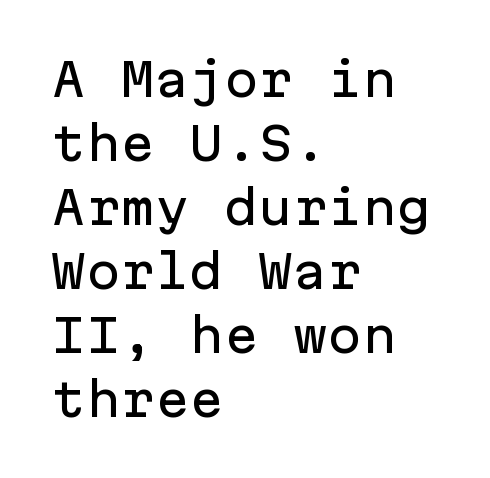
Q: Is the text italic (slanted)? A: No, it is upright.
Q: Is the typeface a serif or a sans-serif typeface? A: Sans-serif.
Q: Is the text underlined? A: No.
Q: How is the paragraph aligned? A: Left-aligned.
Q: Is the spacing between letters normal or unusually wide? A: Normal.
Q: Is the spacing between lines tight, normal or loose? A: Normal.
Q: Width (condensed, normal, or wide)? A: Normal.
Q: Stroke contrast? A: Low.
Q: x-height? A: Medium.
Q: Monospaced? A: Yes.
